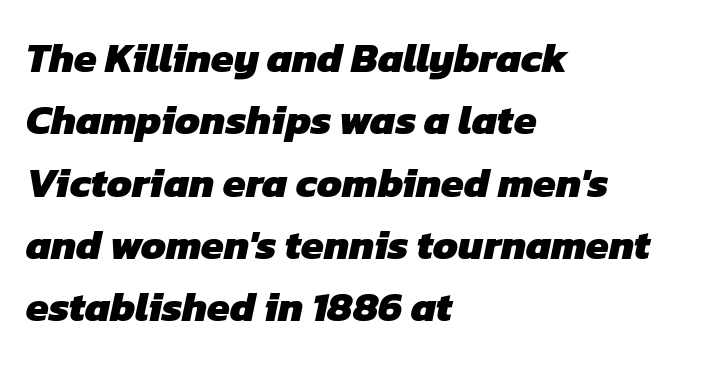
{"serif": "no", "bold": "yes", "weight": "heavy", "width": "normal", "stroke_contrast": "low", "x_height": "medium", "monospaced": "no", "underline": "no", "align": "left", "line_spacing": "normal", "line_spacing_ratio": 1.52, "letter_spacing": "normal", "letter_spacing_em": 0.0, "glyph_px": 41}
